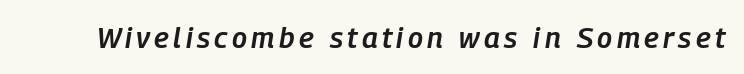
The image shows 29 px semibold, condensed type, italic (leaning right); set not underlined; low stroke contrast and a medium x-height.
